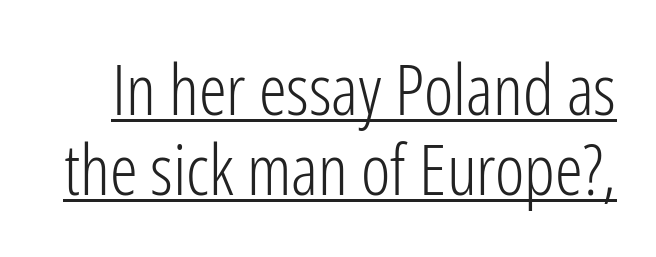
{"serif": "no", "italic": "no", "bold": "no", "weight": "light", "width": "condensed", "stroke_contrast": "low", "x_height": "medium", "monospaced": "no", "underline": "yes", "line_spacing": "tight", "line_spacing_ratio": 1.15, "letter_spacing": "normal", "letter_spacing_em": 0.0, "glyph_px": 70}
